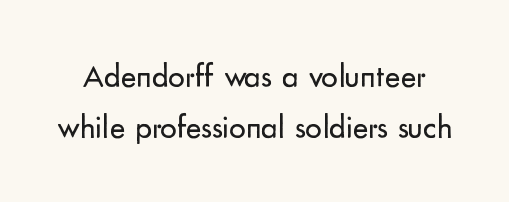
Q: Is the text bold? A: No.
Q: Is the text italic (slanted)? A: No, it is upright.
Q: Is the typeface a serif or a sans-serif typeface? A: Sans-serif.
Q: Is the text underlined? A: No.
Q: Is the spacing between letters normal or unusually wide? A: Normal.
Q: Is the spacing between lines tight, normal or loose? A: Normal.
Q: Width (condensed, normal, or wide)? A: Normal.
Q: Stroke contrast? A: Low.
Q: x-height? A: Small.
Q: Monospaced? A: No.
